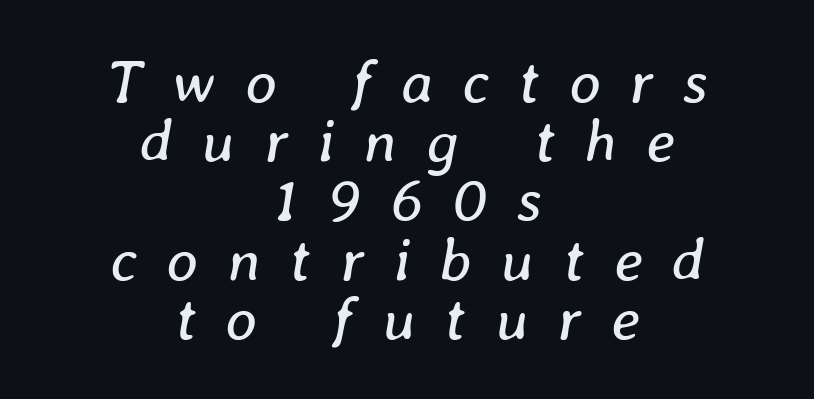
The image shows 61 px regular-weight type, italic (leaning right); set centered, tight line spacing (0.97x), unusually wide letter spacing (+0.48 em), not underlined; low stroke contrast and a medium x-height.
